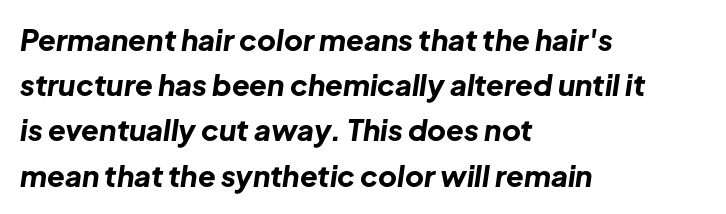
The image shows 29 px bold type, italic (leaning right); set left-aligned, normal line spacing (1.56x), normal letter spacing, not underlined; low stroke contrast and a medium x-height.
